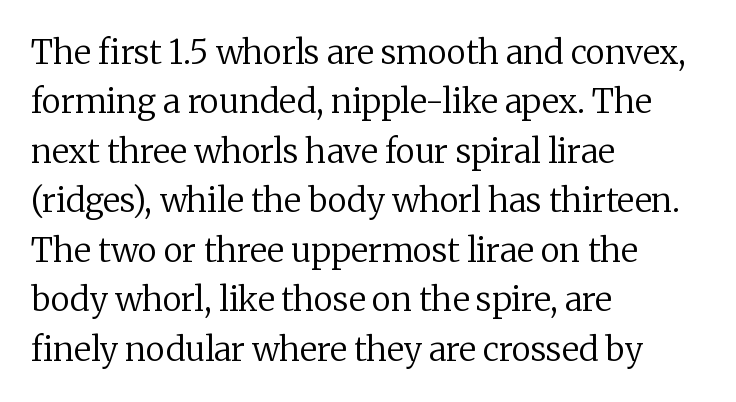
Proportional: the letters do not fall into vertical columns. These lines sit exactly where default settings would place them. No chunkiness to these letters — they're not bold. Where is the straight margin? On the left. Lines of text with bare space underneath.
